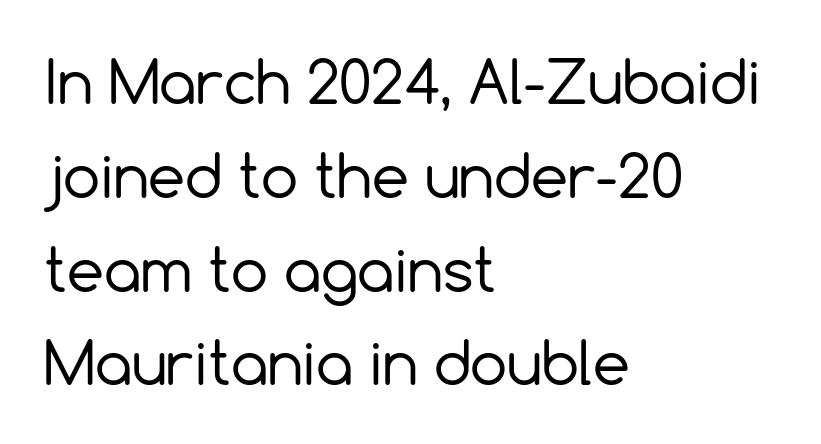
Honestly, the letter spacing is just normal — you wouldn't notice it. The designer went with a sans here, leaving each stem footless. Summary of vertical rhythm: regular, with standard interline spacing. The characters are drawn with everyday or finer stroke widths. Each letter keeps its own natural width here, so spacing adapts to shape. The lettering stays uniformly vertical, giving the passage a roman look.
